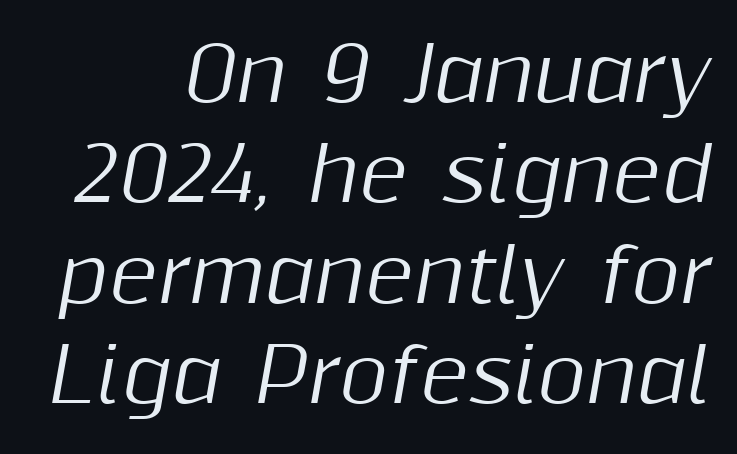
{"italic": "yes", "lean": "right", "slant_degrees": 10, "width": "normal", "stroke_contrast": "medium", "x_height": "medium", "monospaced": "no", "underline": "no", "line_spacing": "normal", "line_spacing_ratio": 1.34, "letter_spacing": "normal", "letter_spacing_em": 0.0, "glyph_px": 75}
